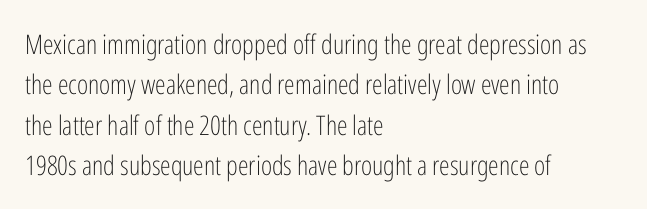
{"italic": "no", "bold": "no", "underline": "no", "align": "left", "line_spacing": "normal", "line_spacing_ratio": 1.5, "letter_spacing": "normal", "letter_spacing_em": 0.0, "glyph_px": 27}
